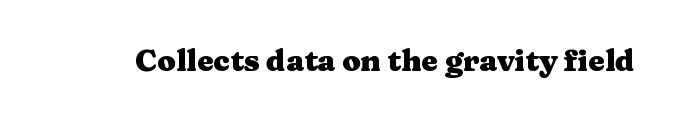
The image shows 30 px heavy, wide serif type, upright; set normal letter spacing, not underlined; medium stroke contrast and a medium x-height.
